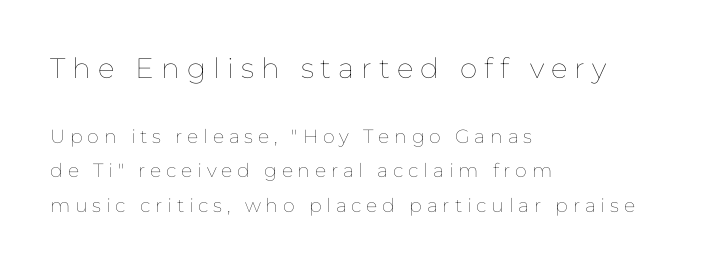
Q: Is the text bold? A: No.
Q: Is the text italic (slanted)? A: No, it is upright.
Q: Is the text underlined? A: No.
Q: How is the paragraph aligned? A: Left-aligned.
Q: Is the spacing between letters normal or unusually wide? A: Unusually wide.
Q: Which block of text is set in a larger size, the first (top) or the second (bottom)? A: The first (top) one.
Q: Width (condensed, normal, or wide)? A: Normal.
Q: Stroke contrast? A: Low.
Q: x-height? A: Medium.
Q: Monospaced? A: No.
